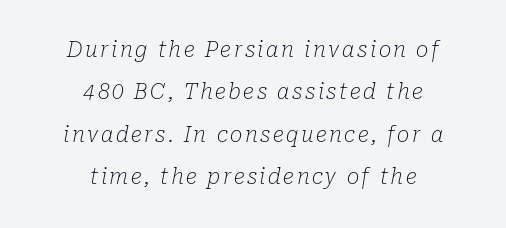
The image shows 21 px text type, italic (leaning right); set centered, loose line spacing (2.02x), not underlined.
